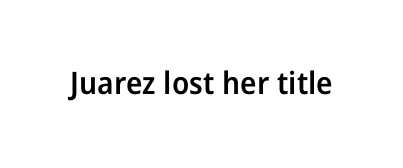
Q: Is the text bold? A: Semi-bold.
Q: Is the text italic (slanted)? A: No, it is upright.
Q: Is the typeface a serif or a sans-serif typeface? A: Sans-serif.
Q: Is the text underlined? A: No.
Q: Is the spacing between letters normal or unusually wide? A: Normal.
Q: Width (condensed, normal, or wide)? A: Normal.
Q: Stroke contrast? A: Low.
Q: x-height? A: Medium.
Q: Monospaced? A: No.
